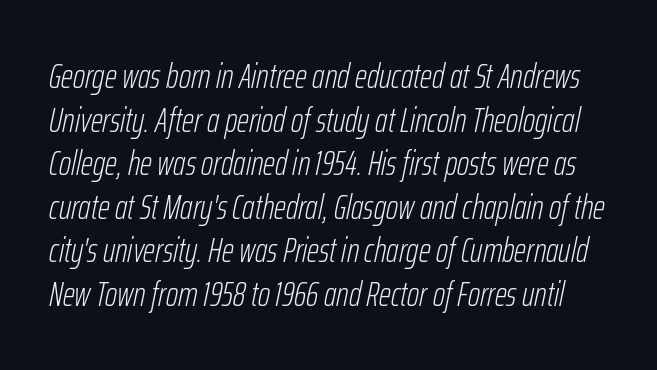
Q: Is the text bold? A: No.
Q: Is the text italic (slanted)? A: Yes, it leans right by about 12 degrees.
Q: Is the text underlined? A: No.
Q: Is the spacing between letters normal or unusually wide? A: Normal.
Q: Is the spacing between lines tight, normal or loose? A: Normal.
Q: Width (condensed, normal, or wide)? A: Condensed.
Q: Stroke contrast? A: Low.
Q: x-height? A: Medium.
Q: Monospaced? A: No.
